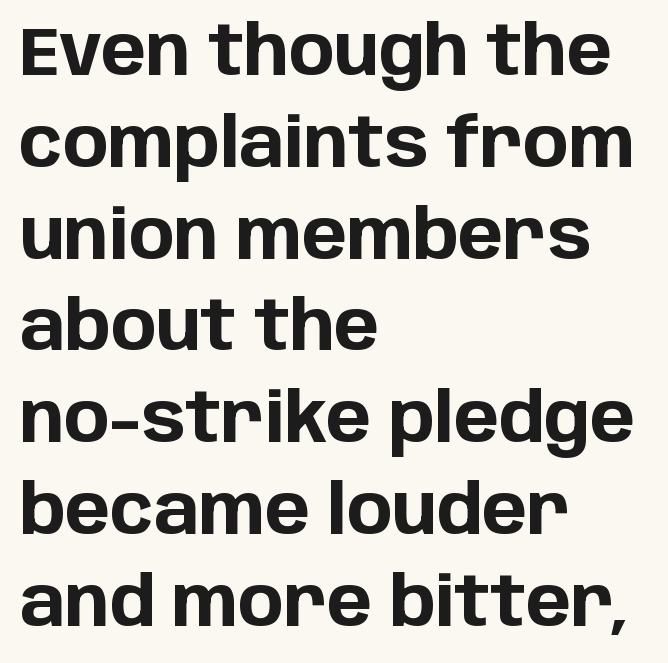
The image shows 68 px bold sans-serif type, upright; set left-aligned, normal line spacing (1.35x), normal letter spacing, not underlined; low stroke contrast and a large x-height.
